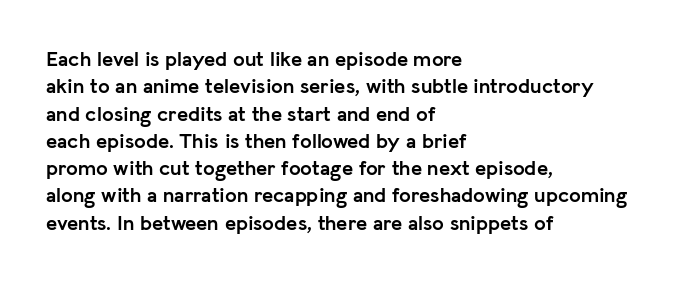
The rendering anchors every line to the left-hand side. This is the regular roman posture of the typeface. A normal amount of white space separates one row of letters from the next. The face used here is rendered with its standard letterfit. A clean baseline with only descenders dipping below it. The sample has been set heavy, in full bold.
